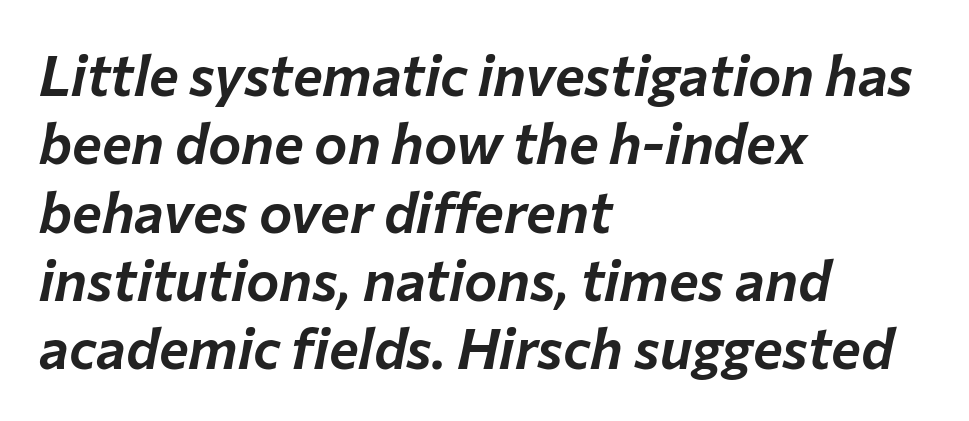
The image shows 56 px text type, italic (leaning right); set left-aligned, line spacing 1.22x, normal letter spacing, not underlined; low stroke contrast and a medium x-height.
